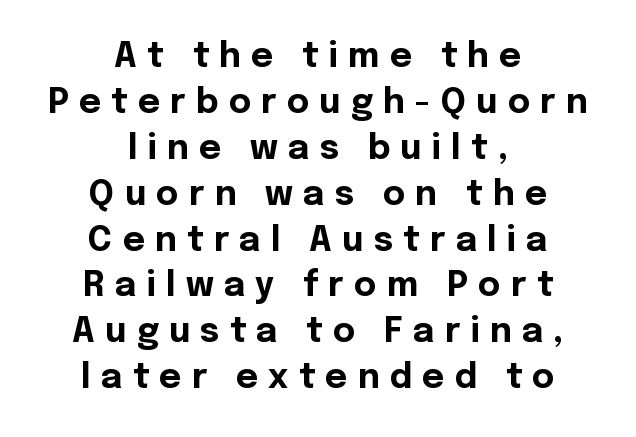
Think of a printed novel: that variable character pitch is what you see here. Where is the straight margin? There isn't one; the lines are centered. Summary of weight: heavy, a full bold. Check the space under the baseline: it is left empty. Tall strokes in this sample are plumb rather than angled.
